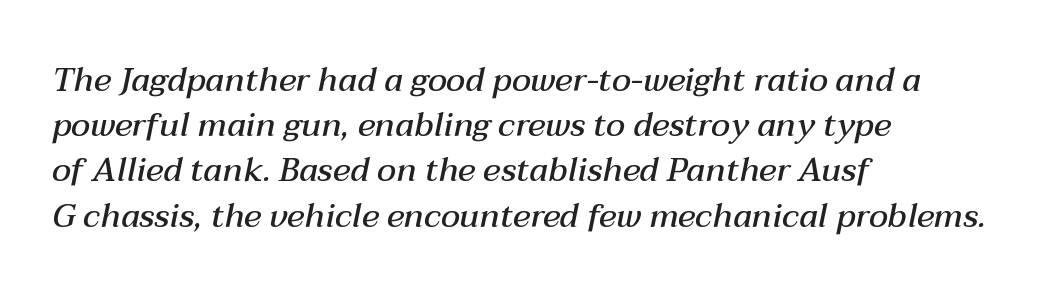
{"italic": "yes", "lean": "right", "slant_degrees": 12, "bold": "semi", "weight": "semibold", "width": "normal", "stroke_contrast": "medium", "x_height": "medium", "monospaced": "no", "underline": "no", "align": "left", "line_spacing": "normal", "line_spacing_ratio": 1.37, "letter_spacing": "normal", "letter_spacing_em": 0.0, "glyph_px": 33}
